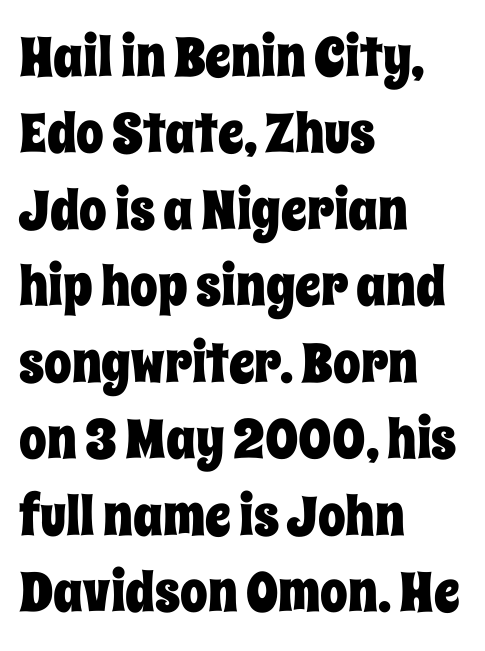
These lines are set flush left with a ragged right edge. Do the characters align in a grid? No, the font is proportional. The letters sit at their default tracking, neither squeezed nor spread. Posture: straight, roman, zero tilt. Plain, unruled lines of type.
